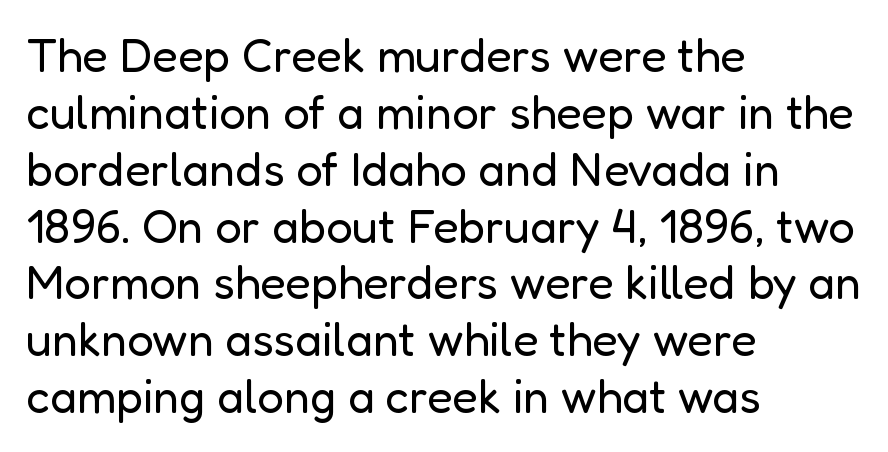
The type family on display is of the sans-serif kind. You could call the tracking neutral — neither tight nor loose. Upright lettering throughout. These lines are rendered in a variable-pitch font.
